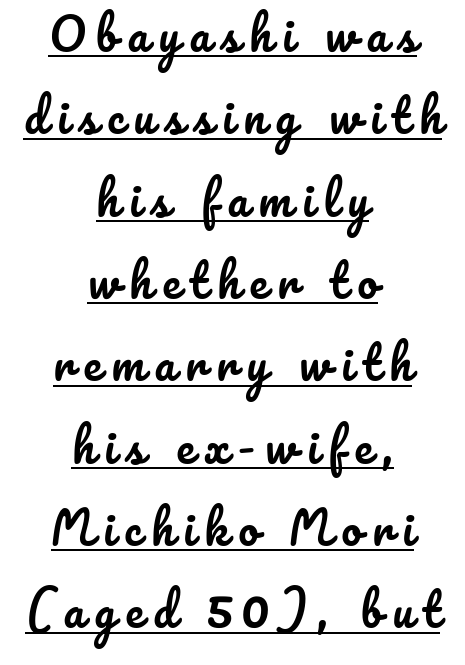
Q: Is the text italic (slanted)? A: Yes.
Q: Is the text underlined? A: Yes.
Q: How is the paragraph aligned? A: Centered.
Q: Is the spacing between letters normal or unusually wide? A: Unusually wide.
Q: Width (condensed, normal, or wide)? A: Normal.
Q: Stroke contrast? A: Low.
Q: x-height? A: Small.
Q: Monospaced? A: No.
